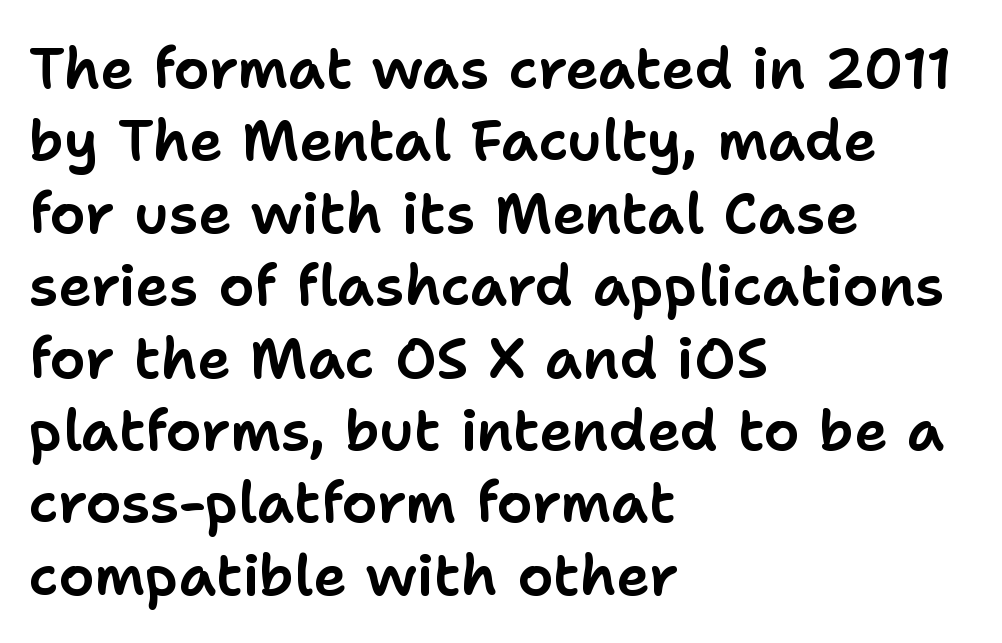
{"serif": "no", "italic": "no", "width": "normal", "stroke_contrast": "low", "x_height": "medium", "monospaced": "no", "underline": "no", "align": "left", "line_spacing": "normal", "line_spacing_ratio": 1.27, "letter_spacing": "normal", "letter_spacing_em": 0.0, "glyph_px": 57}
